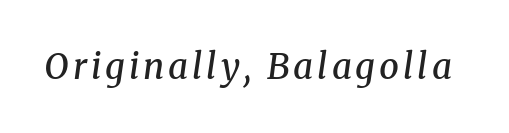
{"serif": "yes", "italic": "yes", "lean": "right", "slant_degrees": 8, "bold": "semi", "weight": "semibold", "width": "normal", "stroke_contrast": "medium", "x_height": "medium", "monospaced": "no", "underline": "no", "glyph_px": 35}
